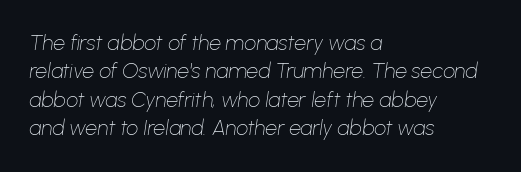
Q: Is the text bold? A: No.
Q: Is the text italic (slanted)? A: Yes, it leans right by about 8 degrees.
Q: Is the text underlined? A: No.
Q: How is the paragraph aligned? A: Left-aligned.
Q: Is the spacing between letters normal or unusually wide? A: Normal.
Q: Is the spacing between lines tight, normal or loose? A: Normal.
